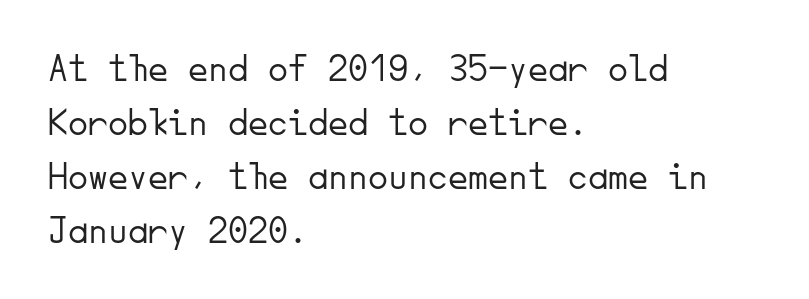
Q: Is the text bold? A: No.
Q: Is the text italic (slanted)? A: No, it is upright.
Q: Is the typeface a serif or a sans-serif typeface? A: Sans-serif.
Q: Is the text underlined? A: No.
Q: How is the paragraph aligned? A: Left-aligned.
Q: Is the spacing between letters normal or unusually wide? A: Normal.
Q: Is the spacing between lines tight, normal or loose? A: Normal.
Q: Width (condensed, normal, or wide)? A: Normal.
Q: Stroke contrast? A: Low.
Q: x-height? A: Small.
Q: Monospaced? A: Yes.
